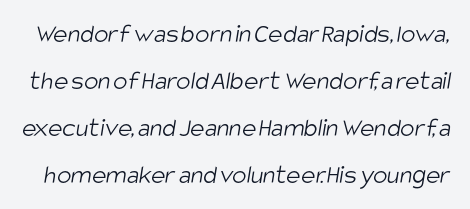
{"bold": "no", "underline": "no", "line_spacing_ratio": 1.74, "letter_spacing": "normal", "letter_spacing_em": 0.0, "glyph_px": 27}
